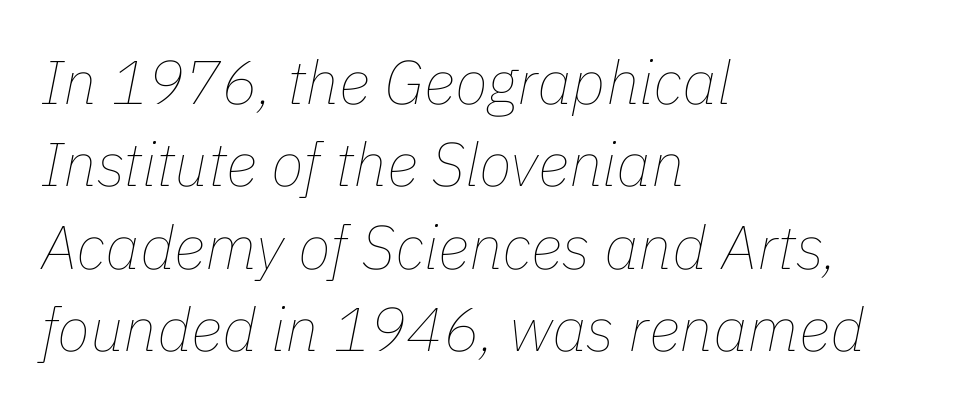
Caption: standard tracking, unaltered. The line-height multiplier appears to be the usual default. Nobody drew a line under any word here. The face looks like a standard text weight, possibly lighter. Is the type slanted? Yes — the strokes lean at a clear angle. Do the characters align in a grid? No, the font is proportional.
